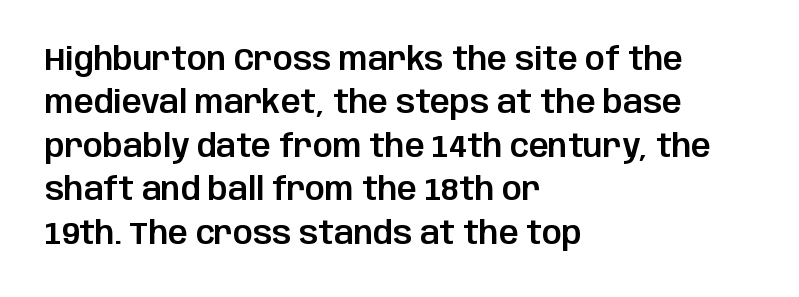
{"serif": "no", "italic": "no", "width": "normal", "stroke_contrast": "low", "x_height": "large", "monospaced": "no", "underline": "no", "align": "left", "line_spacing": "normal", "line_spacing_ratio": 1.4, "letter_spacing": "normal", "letter_spacing_em": 0.0, "glyph_px": 31}
